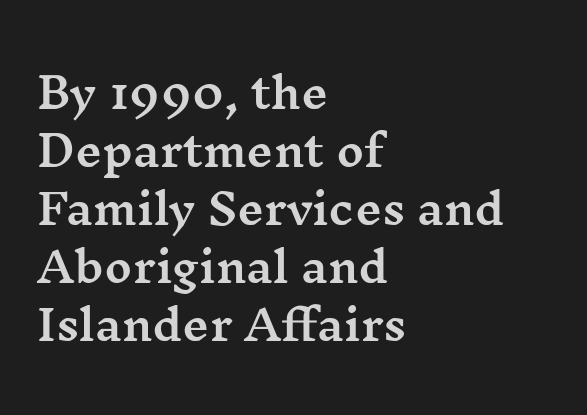
{"serif": "yes", "italic": "no", "width": "wide", "stroke_contrast": "medium", "x_height": "medium", "monospaced": "no", "underline": "no", "align": "left", "line_spacing": "normal", "line_spacing_ratio": 1.38, "letter_spacing": "normal", "letter_spacing_em": 0.0, "glyph_px": 42}
